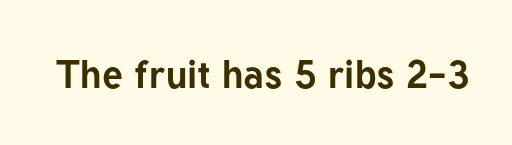
Q: Is the text bold? A: Yes.
Q: Is the text italic (slanted)? A: No, it is upright.
Q: Is the typeface a serif or a sans-serif typeface? A: Sans-serif.
Q: Is the text underlined? A: No.
Q: Is the spacing between letters normal or unusually wide? A: Normal.
Q: Width (condensed, normal, or wide)? A: Normal.
Q: Stroke contrast? A: Low.
Q: x-height? A: Medium.
Q: Monospaced? A: No.
